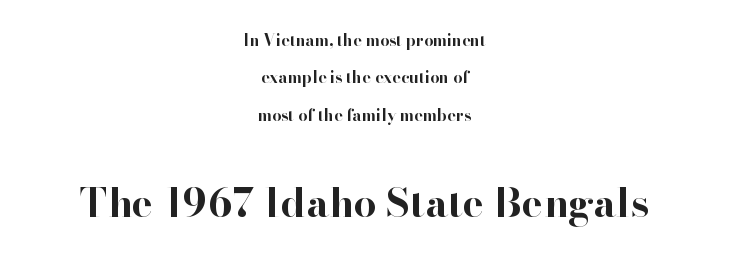
Q: Is the text bold? A: Yes.
Q: Is the text italic (slanted)? A: No, it is upright.
Q: Is the typeface a serif or a sans-serif typeface? A: Serif.
Q: Is the text underlined? A: No.
Q: How is the paragraph aligned? A: Centered.
Q: Is the spacing between letters normal or unusually wide? A: Normal.
Q: Is the spacing between lines tight, normal or loose? A: Loose.
Q: Which block of text is set in a larger size, the first (top) or the second (bottom)? A: The second (bottom) one.
Q: Width (condensed, normal, or wide)? A: Normal.
Q: Stroke contrast? A: High.
Q: x-height? A: Small.
Q: Monospaced? A: No.
